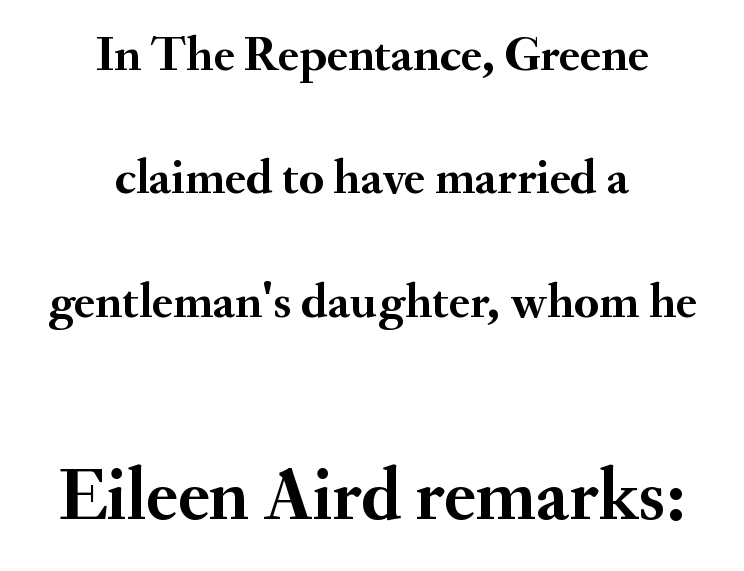
Q: Is the text bold? A: Yes.
Q: Is the text italic (slanted)? A: No, it is upright.
Q: Is the typeface a serif or a sans-serif typeface? A: Serif.
Q: Is the text underlined? A: No.
Q: How is the paragraph aligned? A: Centered.
Q: Is the spacing between letters normal or unusually wide? A: Normal.
Q: Is the spacing between lines tight, normal or loose? A: Loose.
Q: Which block of text is set in a larger size, the first (top) or the second (bottom)? A: The second (bottom) one.
Q: Width (condensed, normal, or wide)? A: Normal.
Q: Stroke contrast? A: Medium.
Q: x-height? A: Small.
Q: Monospaced? A: No.
